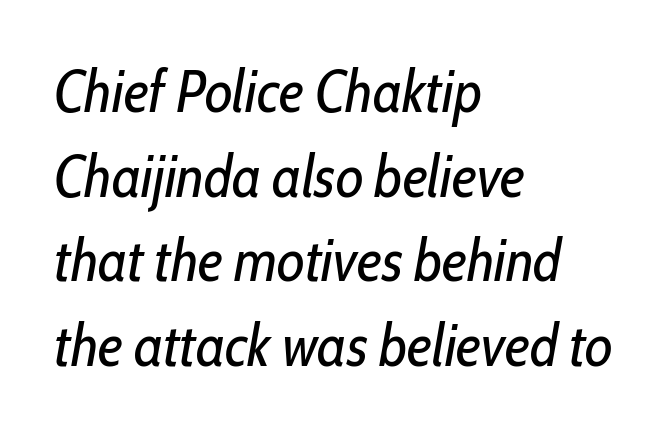
Every row of glyphs begins at an identical x-position on the left. Anything drawn beneath the words? Only blank space. The text carries the slant typical of an italic or oblique font. Stroke mass is kept to a normal reading level or below. Spacing verdict: proportional, widths tailored to each character.
